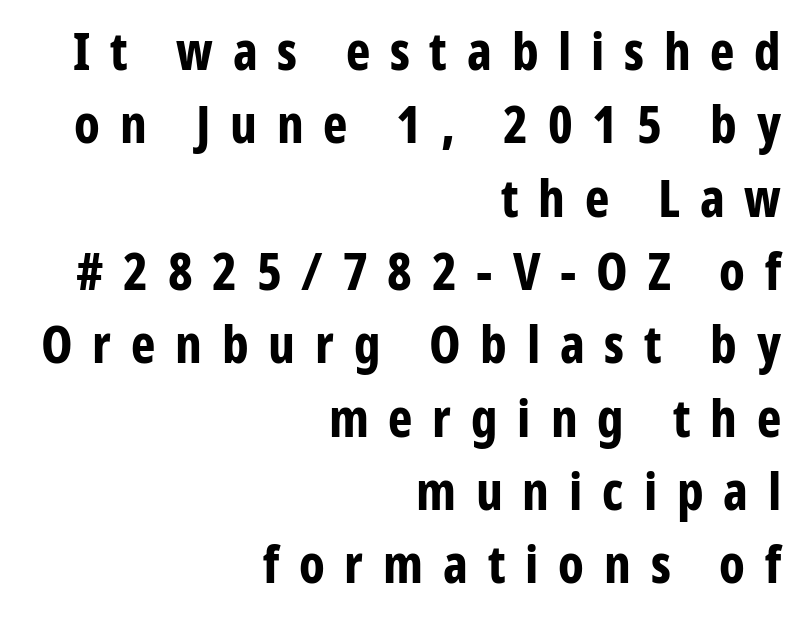
{"serif": "no", "italic": "no", "bold": "yes", "weight": "bold", "width": "condensed", "stroke_contrast": "low", "x_height": "medium", "monospaced": "no", "underline": "no", "align": "right", "line_spacing": "normal", "line_spacing_ratio": 1.41, "letter_spacing": "wide", "letter_spacing_em": 0.38, "glyph_px": 52}
